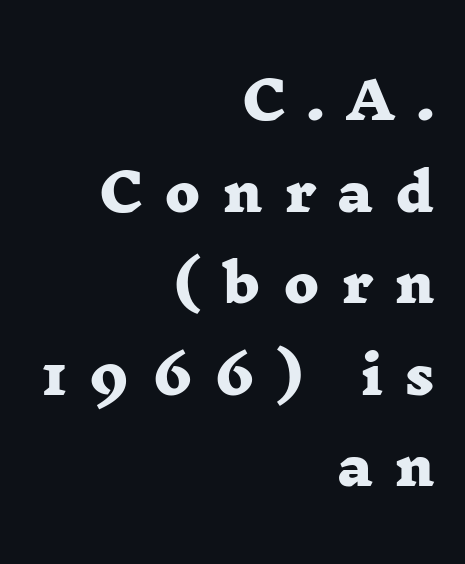
Q: Is the text bold? A: Yes.
Q: Is the typeface a serif or a sans-serif typeface? A: Serif.
Q: Is the text underlined? A: No.
Q: How is the paragraph aligned? A: Right-aligned.
Q: Is the spacing between letters normal or unusually wide? A: Unusually wide.
Q: Width (condensed, normal, or wide)? A: Wide.
Q: Stroke contrast? A: Low.
Q: x-height? A: Medium.
Q: Monospaced? A: No.
